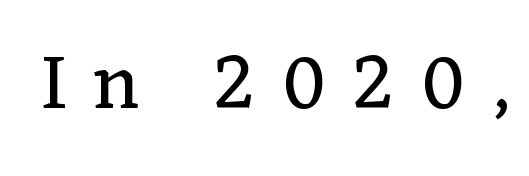
The image shows 78 px regular-weight serif type, upright; set unusually wide letter spacing (+0.34 em), not underlined; low stroke contrast and a medium x-height.
